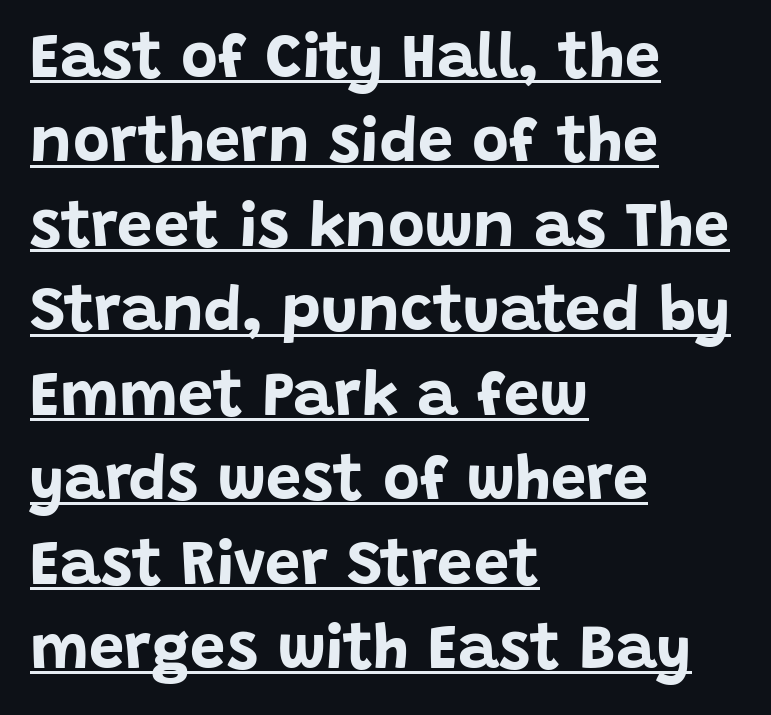
Stroke thickness is high; the sample reads as a true bold. The line-height multiplier appears to be the usual default. Letterform terminals end flat and unadorned throughout the passage. It's the straight-up-and-down kind of type.
